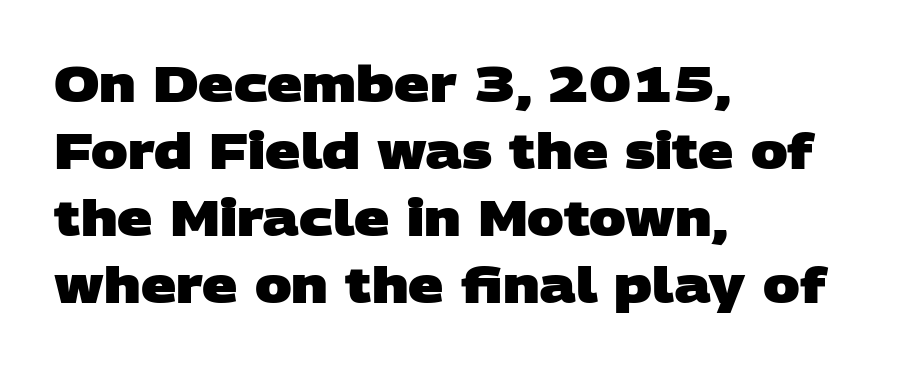
The vertical gap from one line to the next is medium. Decoration check: the copy has no underline. The glyphs in this specimen are sans serif. The compositor pushed each line to the left boundary. The passage shown is typed in a proportional face where columns would drift.
